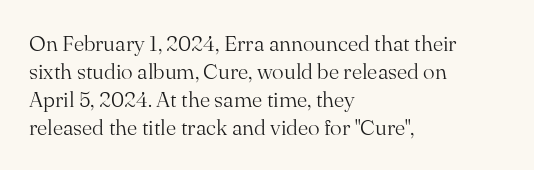
{"italic": "no", "bold": "no", "underline": "no", "align": "left", "line_spacing": "normal", "line_spacing_ratio": 1.27, "letter_spacing": "normal", "letter_spacing_em": 0.0, "glyph_px": 22}
